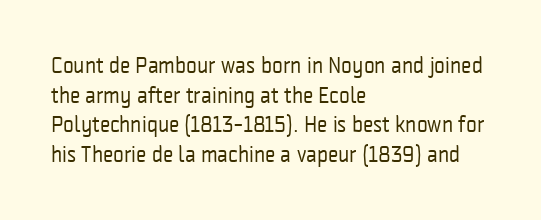
{"italic": "no", "bold": "no", "underline": "no", "align": "left", "line_spacing": "normal", "line_spacing_ratio": 1.29, "letter_spacing": "normal", "letter_spacing_em": 0.0, "glyph_px": 23}
